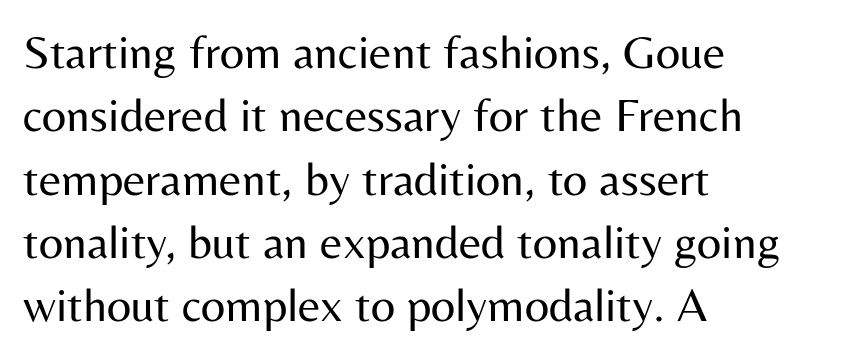
The image shows 48 px regular-weight sans-serif type, upright; set left-aligned, normal line spacing (1.32x), normal letter spacing, not underlined; medium stroke contrast and a medium x-height.
